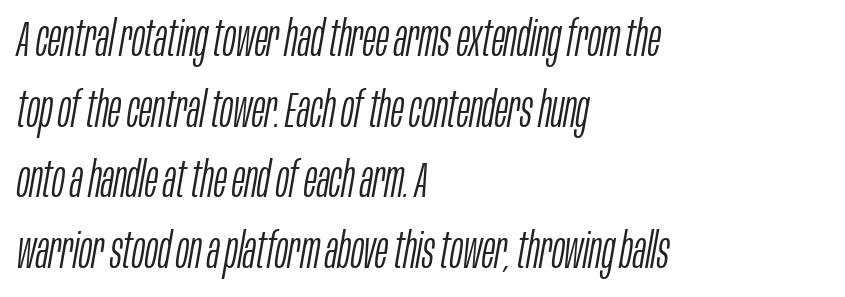
The image shows 49 px light, condensed type, italic (leaning right); set left-aligned, normal line spacing (1.44x), normal letter spacing, not underlined; low stroke contrast and a large x-height.
